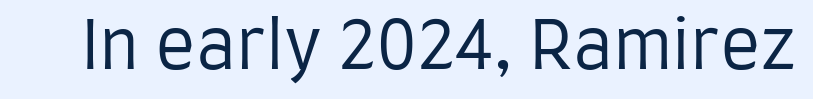
{"serif": "no", "italic": "no", "bold": "no", "weight": "regular", "width": "condensed", "stroke_contrast": "low", "x_height": "large", "monospaced": "no", "underline": "no", "letter_spacing": "normal", "letter_spacing_em": 0.0, "glyph_px": 66}
